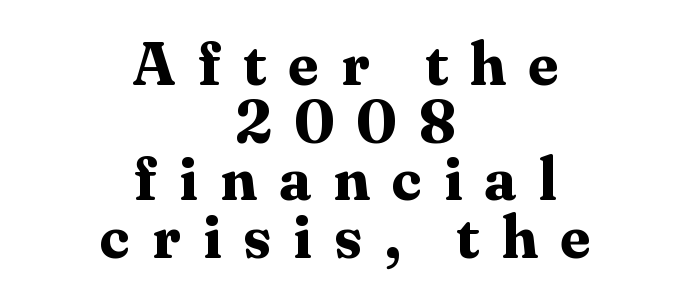
Q: Is the text bold? A: Yes.
Q: Is the text italic (slanted)? A: No, it is upright.
Q: Is the typeface a serif or a sans-serif typeface? A: Serif.
Q: Is the text underlined? A: No.
Q: How is the paragraph aligned? A: Centered.
Q: Is the spacing between letters normal or unusually wide? A: Unusually wide.
Q: Is the spacing between lines tight, normal or loose? A: Tight.
Q: Width (condensed, normal, or wide)? A: Normal.
Q: Stroke contrast? A: Medium.
Q: x-height? A: Medium.
Q: Monospaced? A: No.
